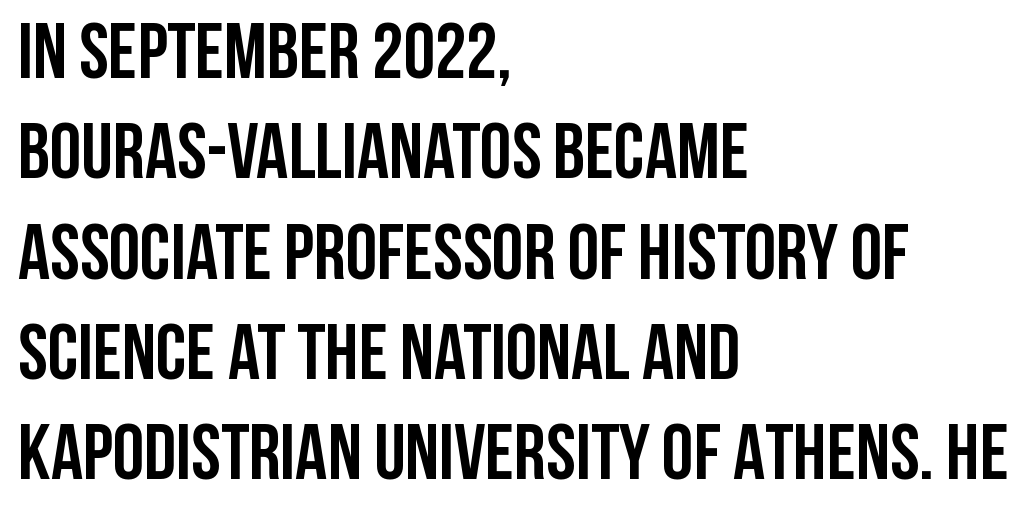
I'd describe the lettering as bold — thick and assertive. Words float on clear page, feet unadorned. Italic: no, the glyphs are upright roman. Interline gaps are of average width in this sample. The face used here is proportionally spaced, like ordinary book or web type.
